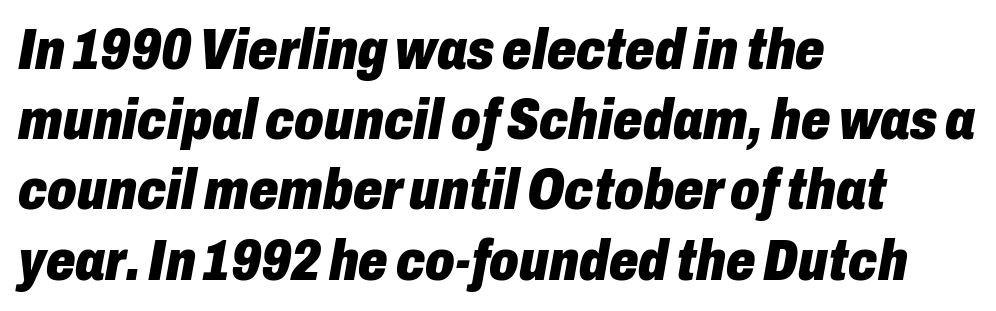
{"italic": "yes", "lean": "right", "slant_degrees": 10, "bold": "yes", "weight": "heavy", "width": "condensed", "stroke_contrast": "low", "x_height": "medium", "monospaced": "no", "underline": "no", "align": "left", "line_spacing_ratio": 1.21, "letter_spacing": "normal", "letter_spacing_em": 0.0, "glyph_px": 58}
